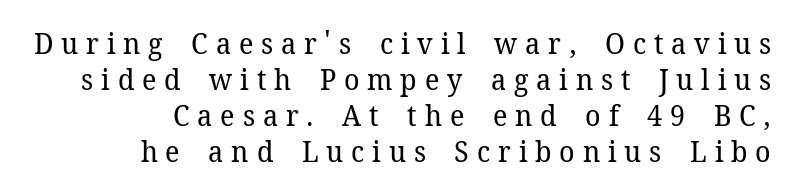
Q: Is the text bold? A: No.
Q: Is the text italic (slanted)? A: No, it is upright.
Q: Is the typeface a serif or a sans-serif typeface? A: Serif.
Q: Is the text underlined? A: No.
Q: How is the paragraph aligned? A: Right-aligned.
Q: Is the spacing between letters normal or unusually wide? A: Unusually wide.
Q: Width (condensed, normal, or wide)? A: Normal.
Q: Stroke contrast? A: Low.
Q: x-height? A: Medium.
Q: Monospaced? A: No.
